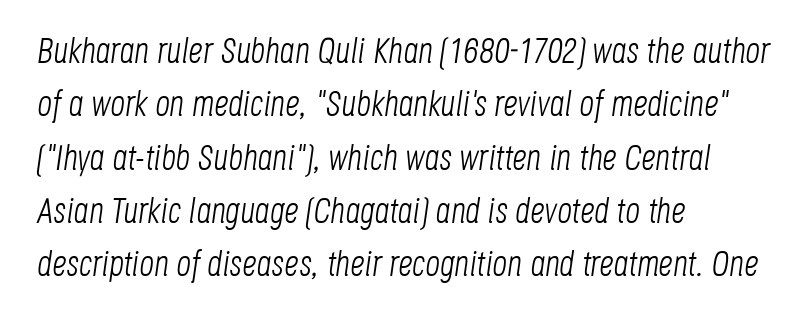
The image shows 36 px light, condensed type, italic (leaning right); set left-aligned, normal line spacing (1.48x), normal letter spacing, not underlined; low stroke contrast and a large x-height.
